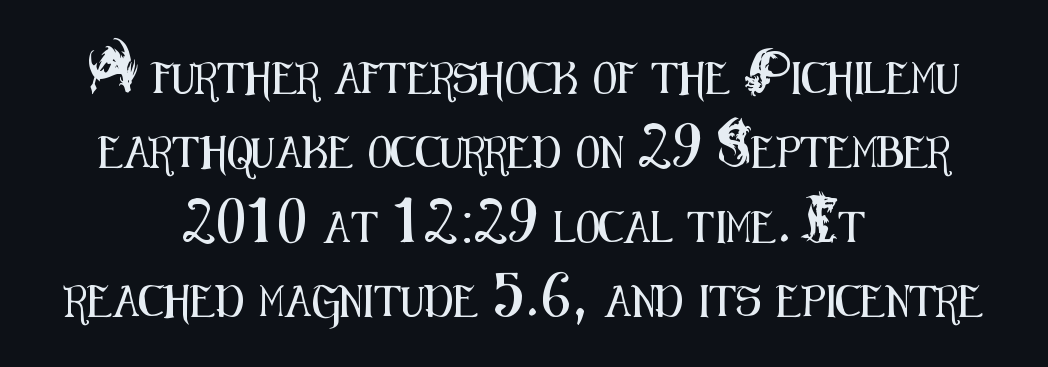
Q: Is the text italic (slanted)? A: No, it is upright.
Q: Is the typeface a serif or a sans-serif typeface? A: Sans-serif.
Q: Is the text underlined? A: No.
Q: How is the paragraph aligned? A: Centered.
Q: Is the spacing between letters normal or unusually wide? A: Normal.
Q: Is the spacing between lines tight, normal or loose? A: Loose.
Q: Width (condensed, normal, or wide)? A: Condensed.
Q: Stroke contrast? A: Medium.
Q: x-height? A: Small.
Q: Monospaced? A: No.
